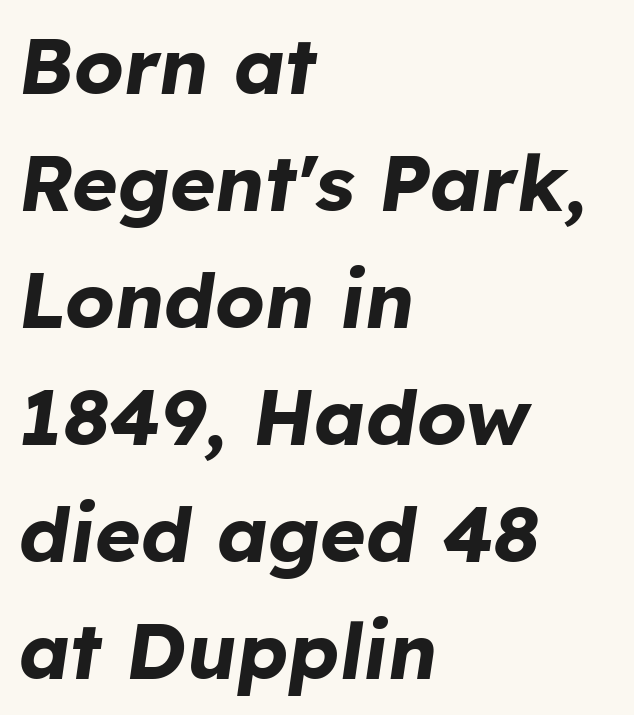
What's the leading like? Ordinary, nothing unusual. The horizontal fit of the characters is conventional and even. Style check: oblique. The baseline area is clear. One-word summary of the alignment: left. Compared with an ordinary text face, these strokes are far heavier — a full bold.
